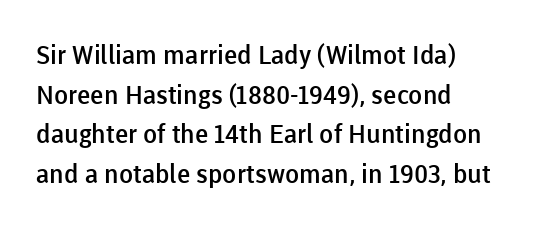
If you measured baseline to baseline, you'd find a middling distance. The typesetting leans somewhat heavy: a semibold. Which margin do the lines hug? The left one — the right edge is uneven. The font's upright variant was chosen for this text.
